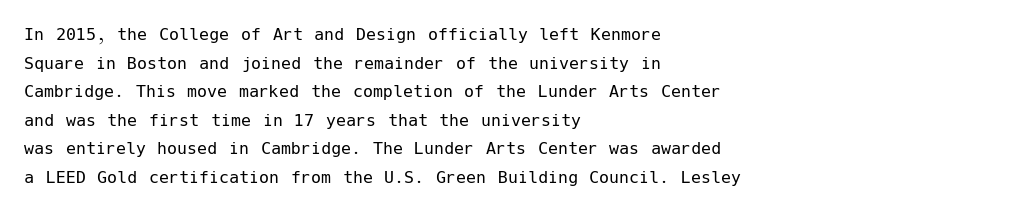
Q: Is the text bold? A: No.
Q: Is the text italic (slanted)? A: No, it is upright.
Q: Is the text underlined? A: No.
Q: How is the paragraph aligned? A: Left-aligned.
Q: Is the spacing between letters normal or unusually wide? A: Normal.
Q: Is the spacing between lines tight, normal or loose? A: Normal.
